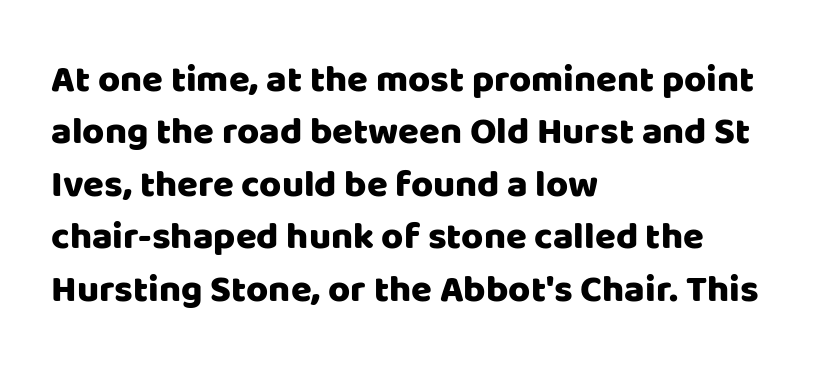
Q: Is the text italic (slanted)? A: No, it is upright.
Q: Is the typeface a serif or a sans-serif typeface? A: Sans-serif.
Q: Is the text underlined? A: No.
Q: How is the paragraph aligned? A: Left-aligned.
Q: Is the spacing between letters normal or unusually wide? A: Normal.
Q: Is the spacing between lines tight, normal or loose? A: Normal.
Q: Width (condensed, normal, or wide)? A: Normal.
Q: Stroke contrast? A: Low.
Q: x-height? A: Large.
Q: Monospaced? A: No.
